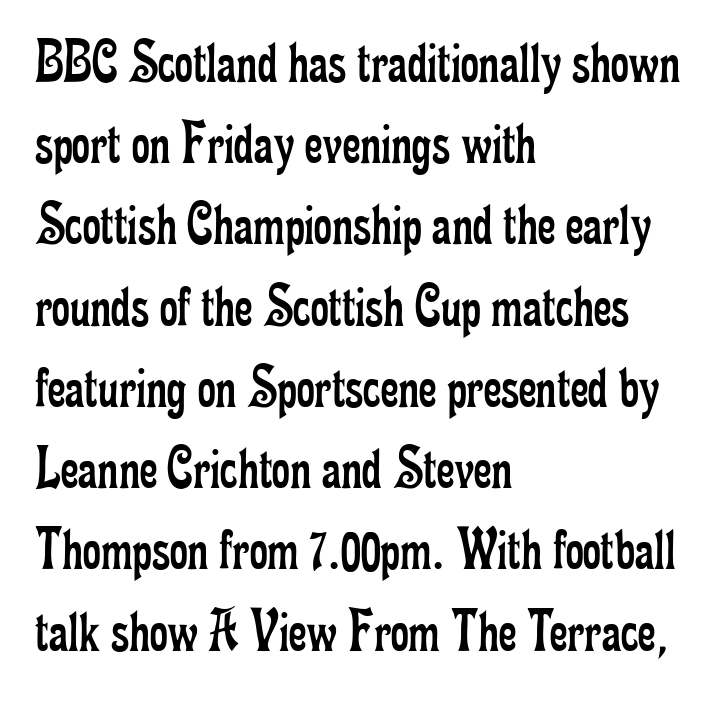
The image shows 62 px regular-weight, condensed serif type, upright; set left-aligned, normal line spacing (1.31x), normal letter spacing, not underlined; low stroke contrast and a small x-height.
